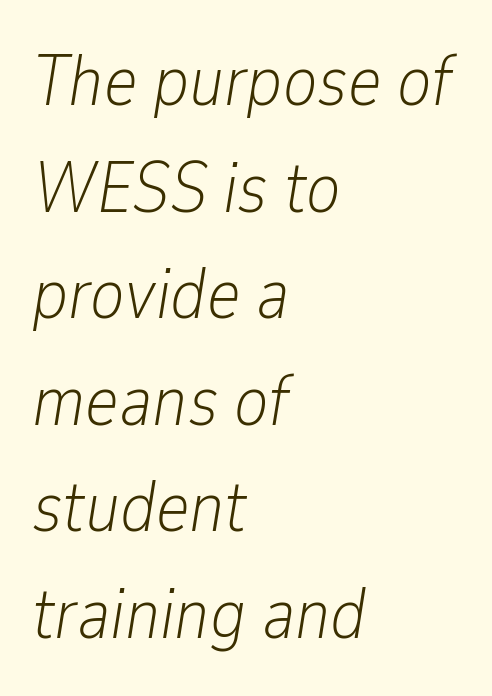
Q: Is the text bold? A: No.
Q: Is the text italic (slanted)? A: Yes, it leans right by about 9 degrees.
Q: Is the text underlined? A: No.
Q: How is the paragraph aligned? A: Left-aligned.
Q: Is the spacing between letters normal or unusually wide? A: Normal.
Q: Is the spacing between lines tight, normal or loose? A: Normal.
Q: Width (condensed, normal, or wide)? A: Condensed.
Q: Stroke contrast? A: Low.
Q: x-height? A: Medium.
Q: Monospaced? A: No.
